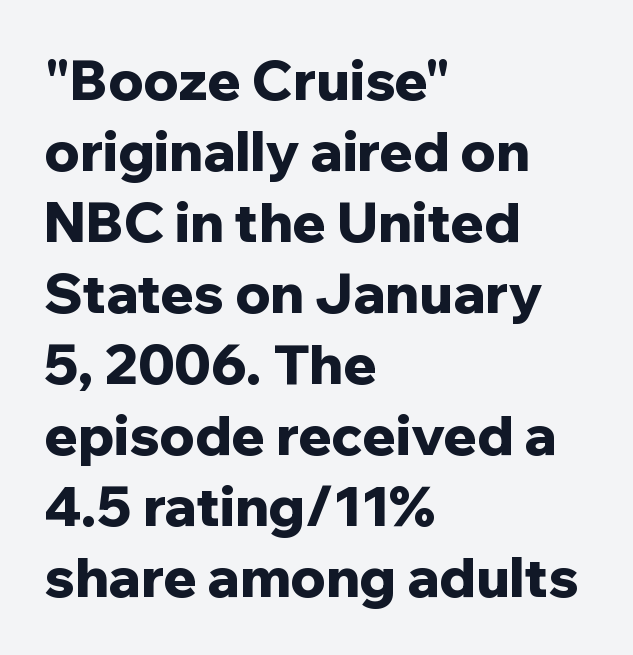
The image shows 55 px bold sans-serif type, upright; set left-aligned, normal line spacing (1.29x), normal letter spacing, not underlined; low stroke contrast and a medium x-height.
